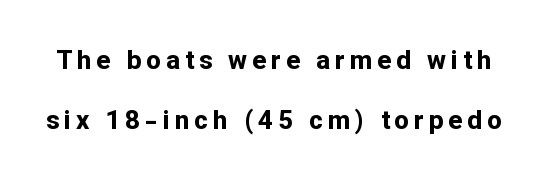
Q: Is the text bold? A: Yes.
Q: Is the text italic (slanted)? A: No, it is upright.
Q: Is the text underlined? A: No.
Q: Is the spacing between lines tight, normal or loose? A: Loose.
